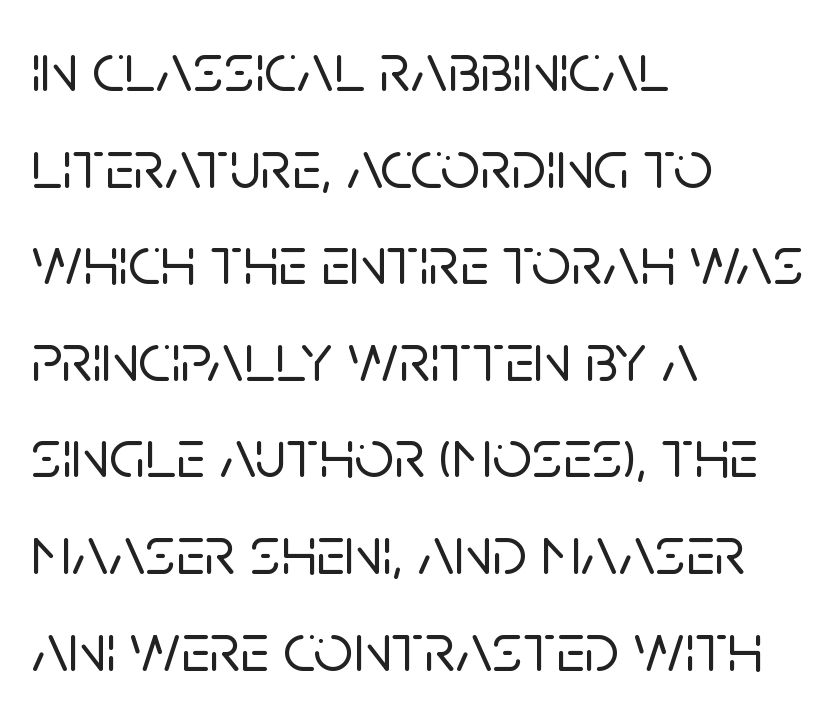
It's the straight-up-and-down kind of type. Nobody drew a line under any word here. This rendering leaves character spacing at its baseline value. Alignment: flush left.
